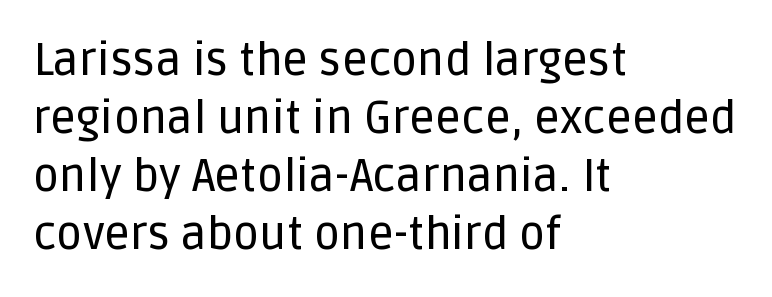
There is no visible air inserted between adjacent glyphs. The letters stand upright; this is a roman face. Is this a fixed-width face? No — the glyphs have proportional, varying widths. In terms of leading, this rendering sits right in the middle. Each line starts at the same left margin while the right side varies. Honestly, there is no underline to notice here at all.
